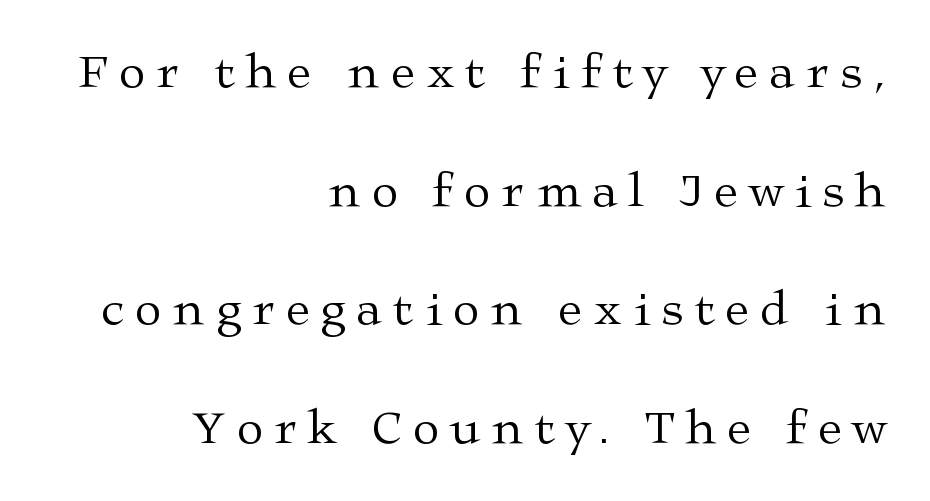
The image shows 48 px regular-weight, wide serif type, upright; set right-aligned, loose line spacing (2.47x), unusually wide letter spacing (+0.24 em), not underlined; medium stroke contrast and a medium x-height.
